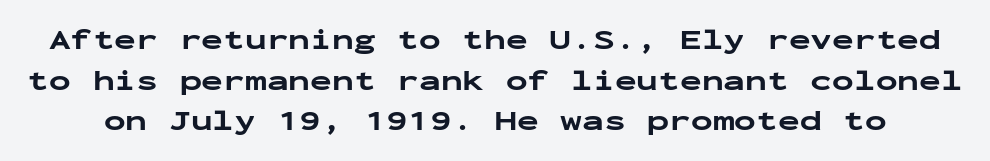
The image shows 29 px bold, wide sans-serif type, upright, monospaced; set normal line spacing (1.4x), normal letter spacing, not underlined; low stroke contrast and a medium x-height.
